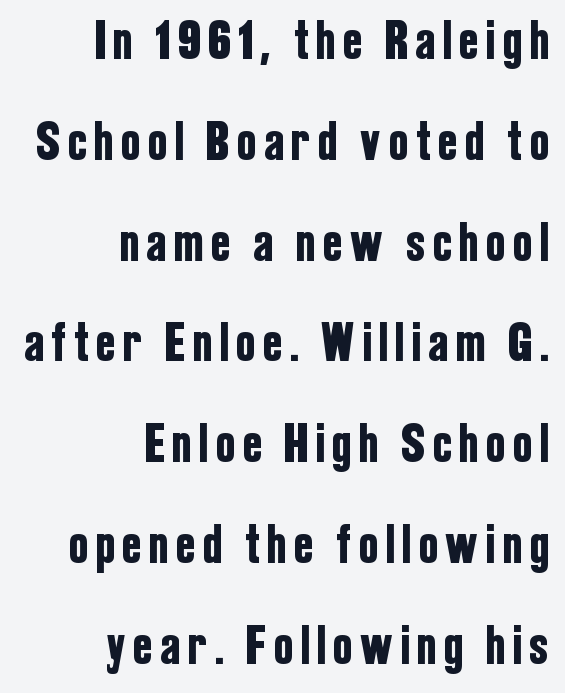
{"serif": "no", "italic": "no", "width": "condensed", "stroke_contrast": "low", "x_height": "medium", "monospaced": "no", "underline": "no", "align": "right", "line_spacing_ratio": 1.8, "glyph_px": 56}
